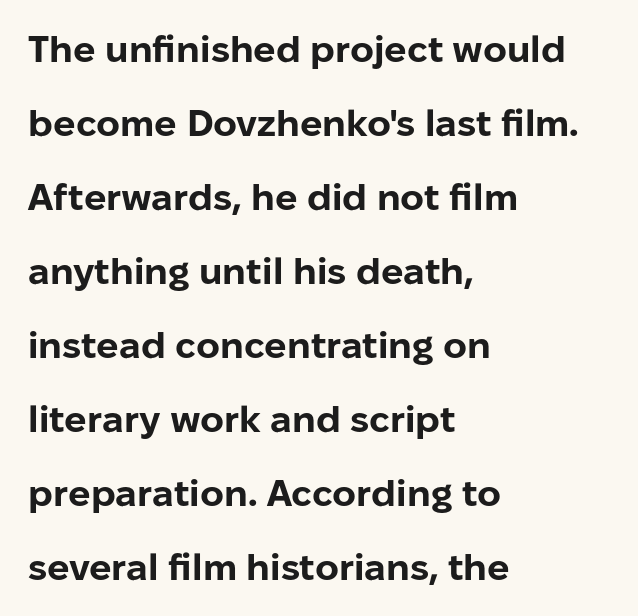
Q: Is the text bold? A: Yes.
Q: Is the text italic (slanted)? A: No, it is upright.
Q: Is the typeface a serif or a sans-serif typeface? A: Sans-serif.
Q: Is the text underlined? A: No.
Q: How is the paragraph aligned? A: Left-aligned.
Q: Is the spacing between letters normal or unusually wide? A: Normal.
Q: Is the spacing between lines tight, normal or loose? A: Loose.
Q: Width (condensed, normal, or wide)? A: Normal.
Q: Stroke contrast? A: Low.
Q: x-height? A: Medium.
Q: Monospaced? A: No.
